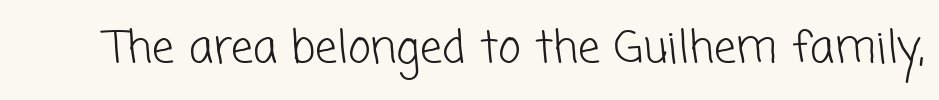
The image shows 44 px light sans-serif type; set normal letter spacing, not underlined; low stroke contrast and a medium x-height.
